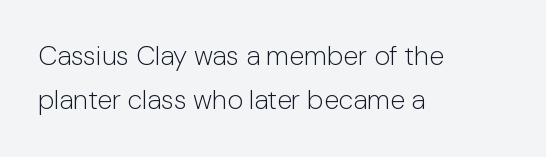
{"italic": "no", "bold": "no", "underline": "no", "align": "left", "line_spacing": "normal", "line_spacing_ratio": 1.63, "letter_spacing": "normal", "letter_spacing_em": 0.0, "glyph_px": 27}
